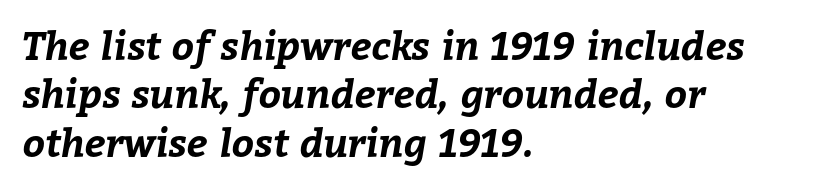
Q: Is the text bold? A: Yes.
Q: Is the text underlined? A: No.
Q: How is the paragraph aligned? A: Left-aligned.
Q: Is the spacing between letters normal or unusually wide? A: Normal.
Q: Width (condensed, normal, or wide)? A: Normal.
Q: Stroke contrast? A: Low.
Q: x-height? A: Medium.
Q: Monospaced? A: No.
